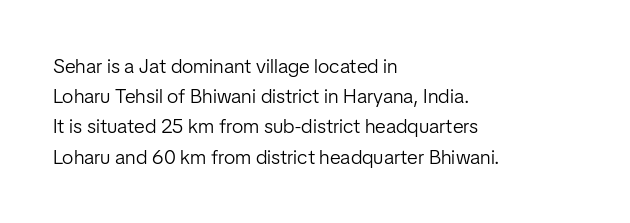
What stands out about the letter spacing? Nothing — it is the standard amount. The axis of the letterforms is exactly vertical. Check the space under the baseline: it is left empty. Evenly set lines give the paragraph a standard silhouette.
